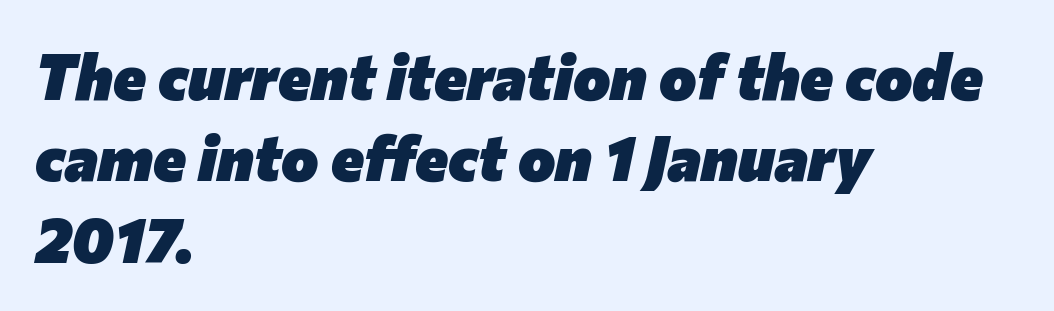
Short note: letters normally spaced. Do the characters align in a grid? No, the font is proportional. Regular leading. Each row of text sits above clean, open space. The glyphs look as if they've been sheared to an angle.
